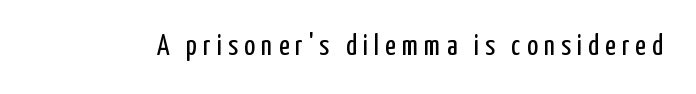
{"serif": "no", "italic": "no", "bold": "no", "weight": "regular", "width": "condensed", "stroke_contrast": "low", "x_height": "medium", "monospaced": "no", "underline": "no", "letter_spacing": "wide", "letter_spacing_em": 0.21, "glyph_px": 29}
